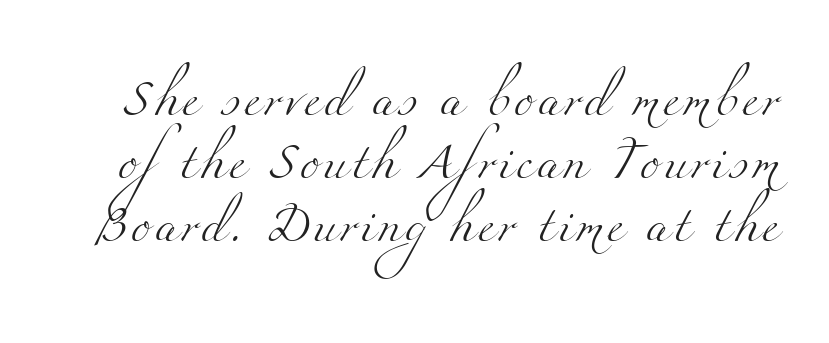
Q: Is the text bold? A: No.
Q: Is the text underlined? A: No.
Q: Width (condensed, normal, or wide)? A: Wide.
Q: Stroke contrast? A: Medium.
Q: x-height? A: Small.
Q: Monospaced? A: No.
